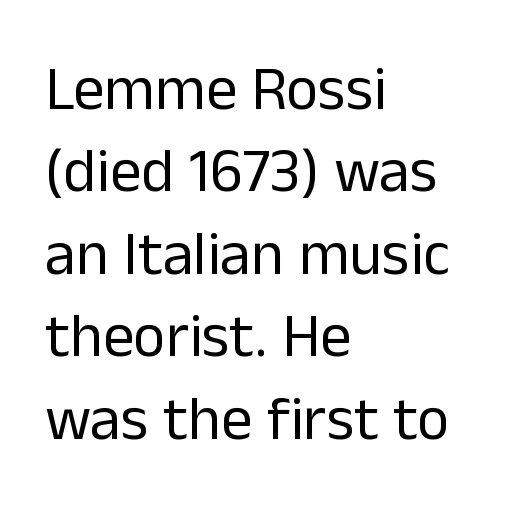
{"serif": "no", "italic": "no", "bold": "no", "weight": "regular", "width": "normal", "stroke_contrast": "low", "x_height": "medium", "monospaced": "no", "underline": "no", "align": "left", "line_spacing": "normal", "line_spacing_ratio": 1.33, "letter_spacing": "normal", "letter_spacing_em": 0.0, "glyph_px": 62}
